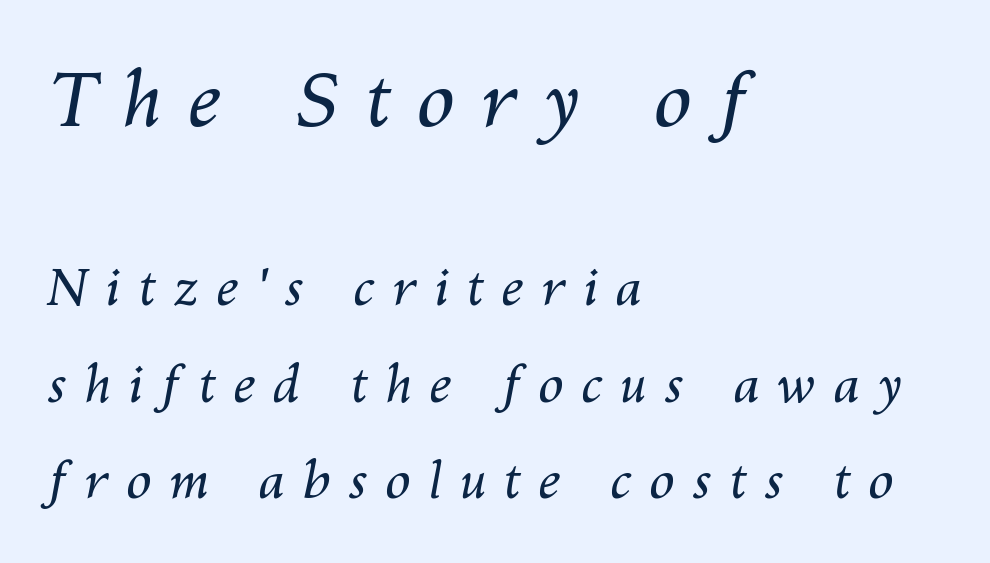
{"italic": "yes", "lean": "right", "slant_degrees": 10, "bold": "no", "weight": "regular", "width": "normal", "stroke_contrast": "medium", "x_height": "medium", "monospaced": "no", "underline": "no", "align": "left", "line_spacing_ratio": 1.89, "letter_spacing": "wide", "letter_spacing_em": 0.34, "larger_block": "first", "size_ratio": 1.49, "glyph_px": 76}
